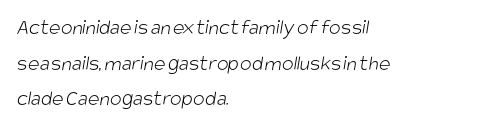
The image shows 22 px text type; set left-aligned, normal line spacing (1.62x), normal letter spacing, not underlined.
